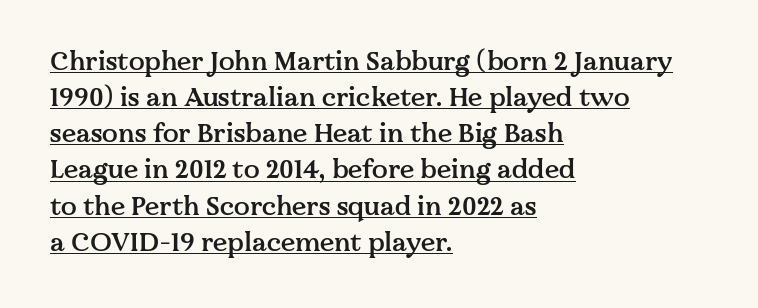
The image shows 26 px text type, upright; set left-aligned, normal line spacing (1.39x), normal letter spacing, underlined.
